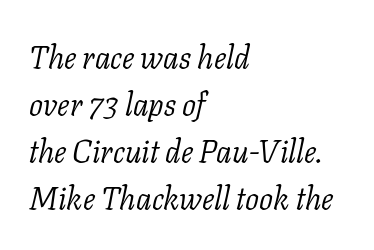
{"serif": "yes", "italic": "yes", "lean": "right", "slant_degrees": 11, "bold": "no", "weight": "light", "width": "normal", "stroke_contrast": "low", "x_height": "medium", "monospaced": "no", "underline": "no", "align": "left", "line_spacing": "normal", "line_spacing_ratio": 1.52, "letter_spacing": "normal", "letter_spacing_em": 0.0, "glyph_px": 31}
